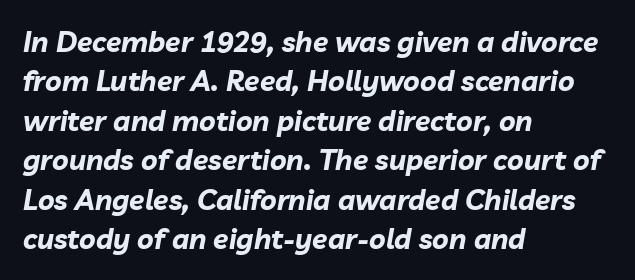
{"italic": "yes", "lean": "right", "slant_degrees": 10, "bold": "yes", "weight": "bold", "width": "normal", "stroke_contrast": "low", "x_height": "medium", "monospaced": "no", "underline": "no", "align": "left", "line_spacing": "normal", "line_spacing_ratio": 1.41, "letter_spacing": "normal", "letter_spacing_em": 0.0, "glyph_px": 28}
